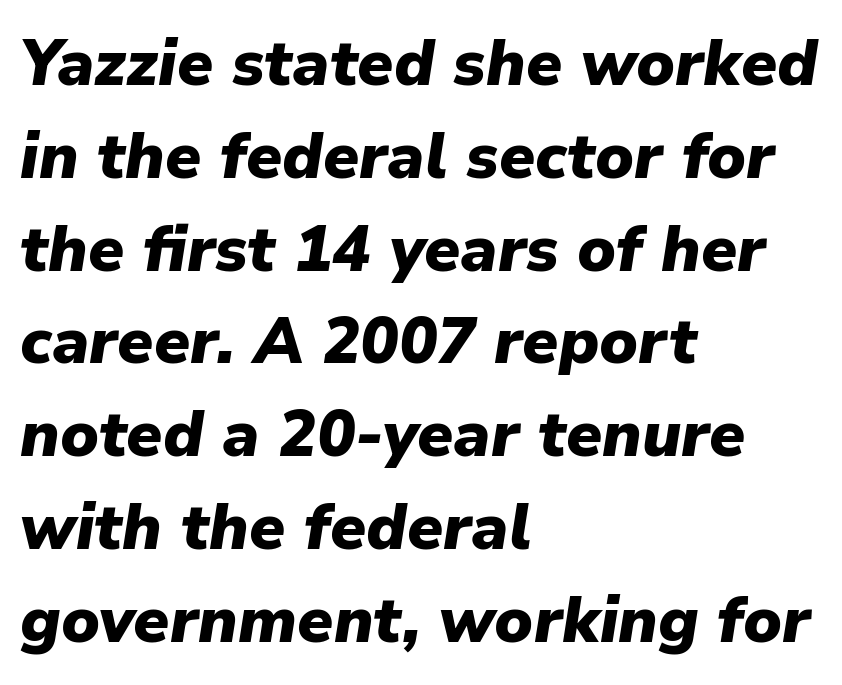
The image shows 64 px heavy type, italic (leaning right); set left-aligned, normal line spacing (1.45x), normal letter spacing, not underlined; low stroke contrast and a medium x-height.
